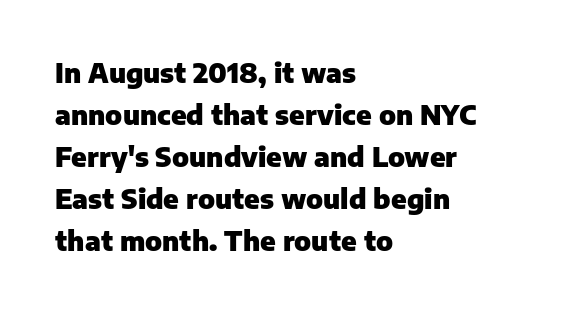
Q: Is the text bold? A: Yes.
Q: Is the text italic (slanted)? A: No, it is upright.
Q: Is the text underlined? A: No.
Q: How is the paragraph aligned? A: Left-aligned.
Q: Is the spacing between letters normal or unusually wide? A: Normal.
Q: Is the spacing between lines tight, normal or loose? A: Normal.
